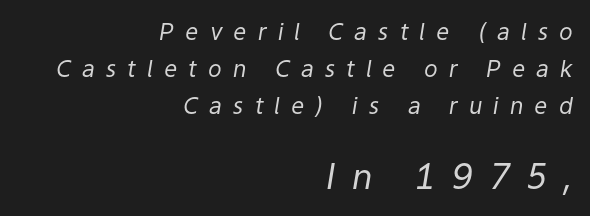
Q: Is the text bold? A: No.
Q: Is the text italic (slanted)? A: Yes, it leans right by about 9 degrees.
Q: Is the text underlined? A: No.
Q: How is the paragraph aligned? A: Right-aligned.
Q: Is the spacing between letters normal or unusually wide? A: Unusually wide.
Q: Is the spacing between lines tight, normal or loose? A: Normal.
Q: Which block of text is set in a larger size, the first (top) or the second (bottom)? A: The second (bottom) one.
Q: Width (condensed, normal, or wide)? A: Normal.
Q: Stroke contrast? A: Low.
Q: x-height? A: Medium.
Q: Monospaced? A: No.
